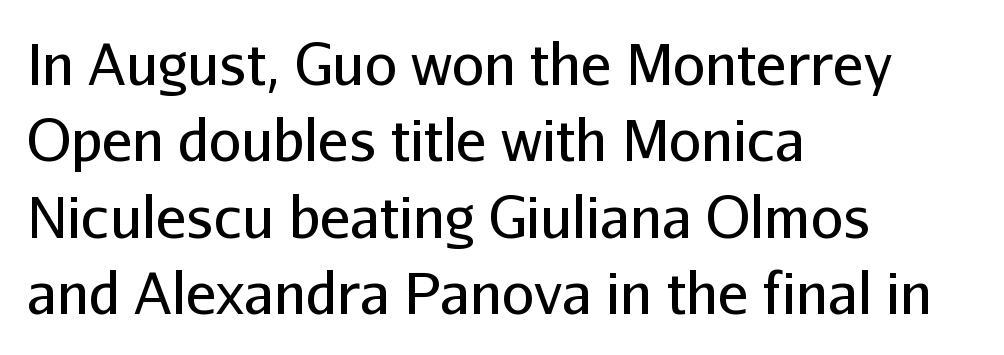
{"serif": "no", "italic": "no", "bold": "no", "weight": "regular", "width": "normal", "stroke_contrast": "low", "x_height": "medium", "monospaced": "no", "underline": "no", "align": "left", "line_spacing": "normal", "line_spacing_ratio": 1.34, "letter_spacing": "normal", "letter_spacing_em": 0.0, "glyph_px": 57}
